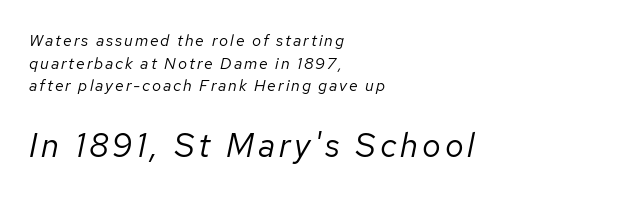
{"italic": "yes", "lean": "right", "slant_degrees": 12, "bold": "no", "weight": "regular", "width": "normal", "stroke_contrast": "low", "x_height": "medium", "monospaced": "no", "underline": "no", "align": "left", "line_spacing": "normal", "line_spacing_ratio": 1.41, "larger_block": "second", "size_ratio": 2.06, "glyph_px": 33}
